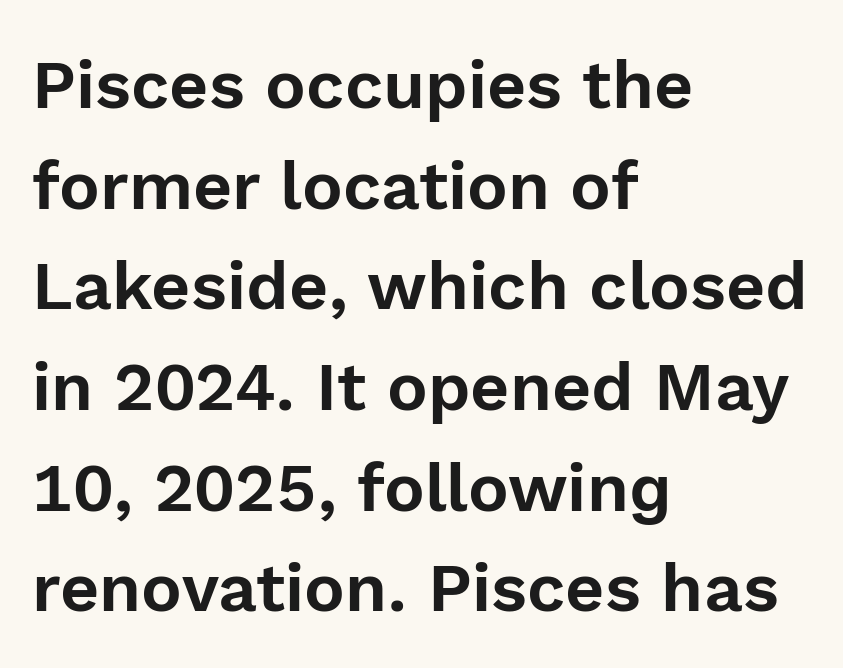
The image shows 68 px sans-serif type, upright; set left-aligned, normal line spacing (1.48x), normal letter spacing, not underlined; a medium x-height.
